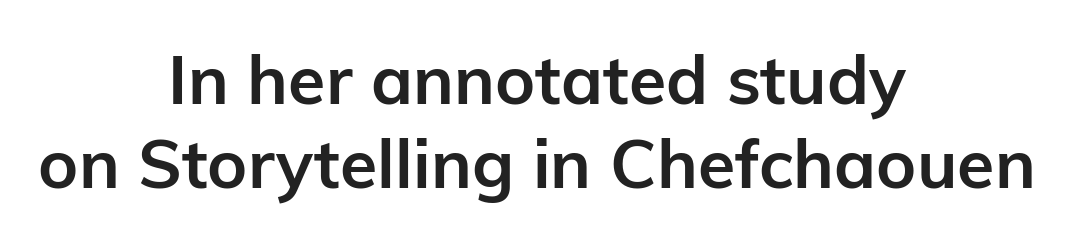
The image shows 68 px semibold sans-serif type, upright; set centered, line spacing 1.24x, normal letter spacing, not underlined; low stroke contrast and a medium x-height.
